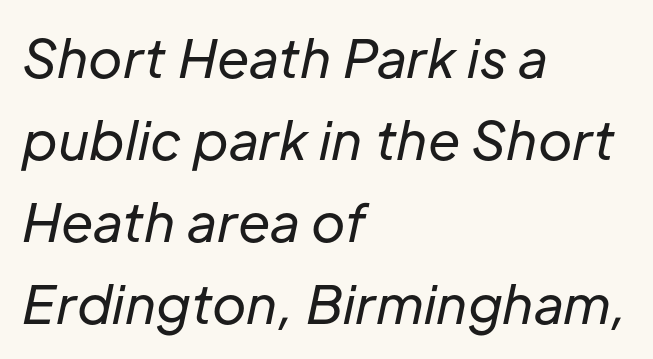
Q: Is the text bold? A: No.
Q: Is the text italic (slanted)? A: Yes, it leans right by about 12 degrees.
Q: Is the text underlined? A: No.
Q: How is the paragraph aligned? A: Left-aligned.
Q: Is the spacing between letters normal or unusually wide? A: Normal.
Q: Is the spacing between lines tight, normal or loose? A: Normal.
Q: Width (condensed, normal, or wide)? A: Normal.
Q: Stroke contrast? A: Low.
Q: x-height? A: Medium.
Q: Monospaced? A: No.
